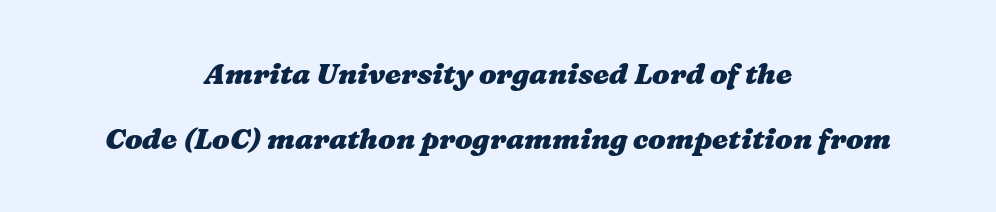
Q: Is the text bold? A: Yes.
Q: Is the text underlined? A: No.
Q: How is the paragraph aligned? A: Centered.
Q: Is the spacing between letters normal or unusually wide? A: Normal.
Q: Is the spacing between lines tight, normal or loose? A: Loose.
Q: Width (condensed, normal, or wide)? A: Wide.
Q: Stroke contrast? A: Medium.
Q: x-height? A: Medium.
Q: Monospaced? A: No.
